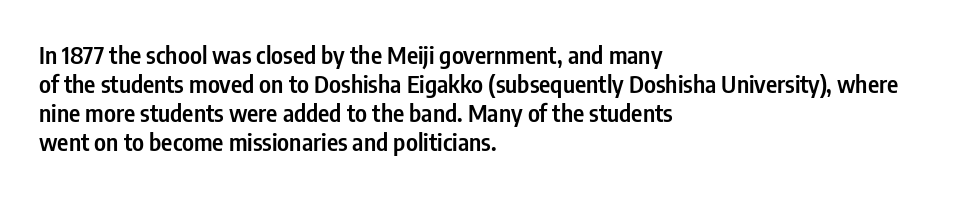
{"italic": "no", "bold": "semi", "underline": "no", "align": "left", "line_spacing_ratio": 1.21, "letter_spacing": "normal", "letter_spacing_em": 0.0, "glyph_px": 24}
